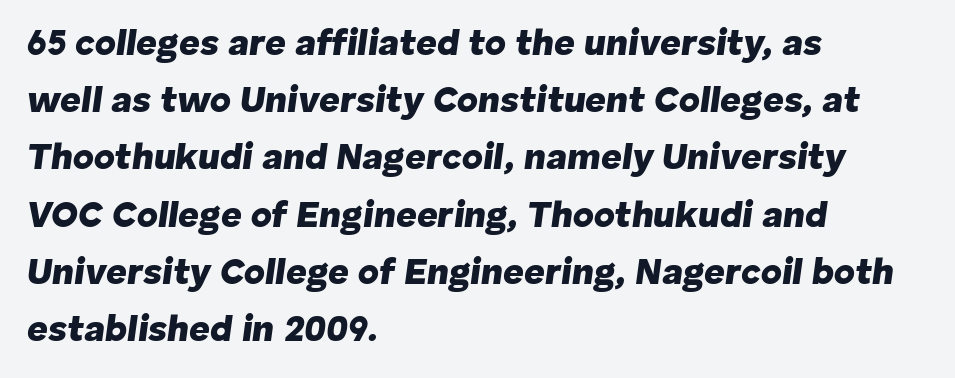
Short note: letters normally spaced. These lines carry a lot of weight — the face is fully bold. The space beneath each line is pristine and unruled. In CSS terms this would be text-align: left. There's an unmistakable incline to the writing here. This block has exactly the height ordinary leading produces.
